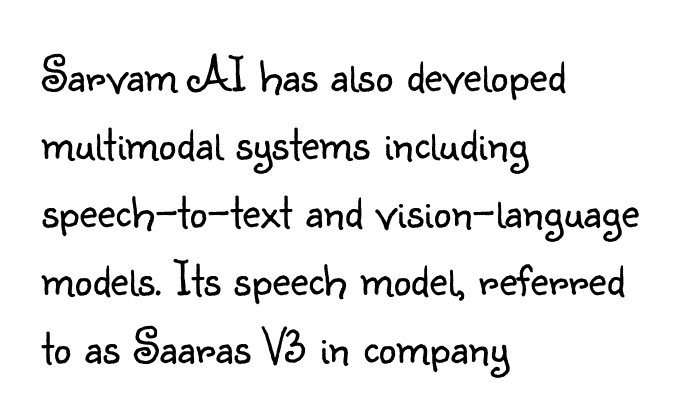
Q: Is the text bold? A: No.
Q: Is the text italic (slanted)? A: No, it is upright.
Q: Is the typeface a serif or a sans-serif typeface? A: Sans-serif.
Q: Is the text underlined? A: No.
Q: How is the paragraph aligned? A: Left-aligned.
Q: Is the spacing between letters normal or unusually wide? A: Normal.
Q: Is the spacing between lines tight, normal or loose? A: Normal.
Q: Width (condensed, normal, or wide)? A: Normal.
Q: Stroke contrast? A: Low.
Q: x-height? A: Small.
Q: Monospaced? A: No.
